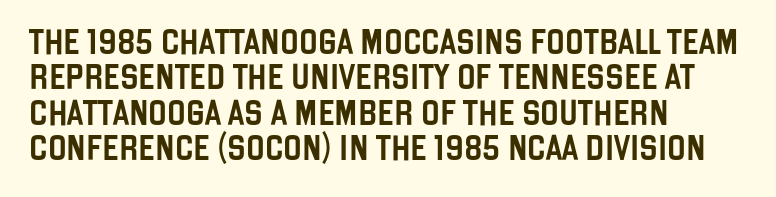
Q: Is the text italic (slanted)? A: No, it is upright.
Q: Is the text underlined? A: No.
Q: How is the paragraph aligned? A: Left-aligned.
Q: Is the spacing between letters normal or unusually wide? A: Normal.
Q: Is the spacing between lines tight, normal or loose? A: Normal.
